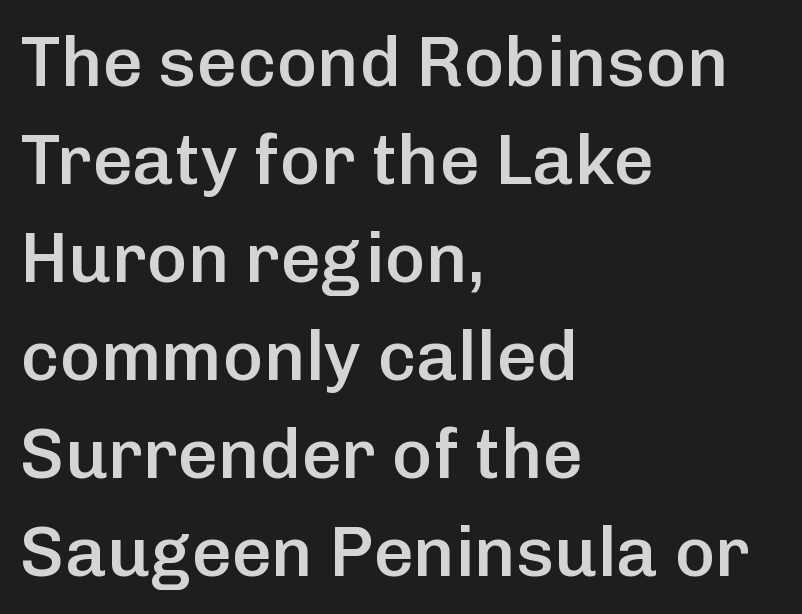
{"serif": "no", "italic": "no", "bold": "semi", "weight": "semibold", "width": "normal", "stroke_contrast": "low", "x_height": "medium", "monospaced": "no", "underline": "no", "align": "left", "line_spacing": "normal", "line_spacing_ratio": 1.4, "letter_spacing": "normal", "letter_spacing_em": 0.0, "glyph_px": 70}
